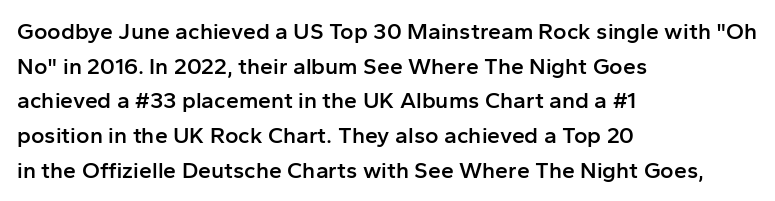
Students, observe: this is what conventionally led text looks like. Any mark beneath the type? The region is blank. On the weight axis this lands at semibold, roughly 600. These lines stack with their left ends in a neat column.
